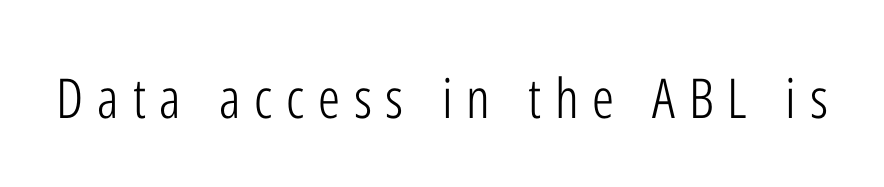
The image shows 55 px light, condensed sans-serif type, upright; set unusually wide letter spacing (+0.25 em), not underlined; low stroke contrast and a medium x-height.
